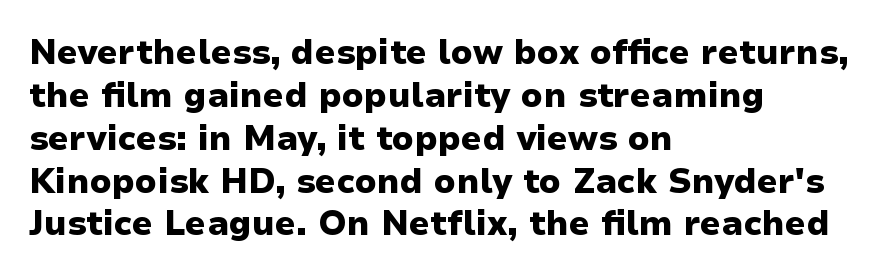
{"serif": "no", "italic": "no", "bold": "yes", "weight": "heavy", "width": "normal", "stroke_contrast": "low", "x_height": "medium", "monospaced": "no", "underline": "no", "align": "left", "line_spacing": "normal", "line_spacing_ratio": 1.26, "letter_spacing": "normal", "letter_spacing_em": 0.0, "glyph_px": 34}
